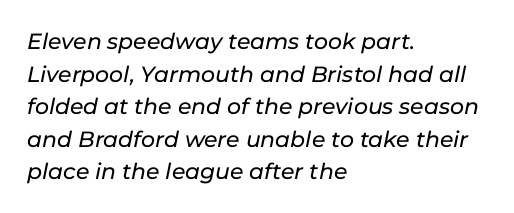
Short and long lines alike share a common starting point at left. Evenly set lines give the paragraph a standard silhouette. Each word holds together tightly as a unit, with standard inter-letter gaps. In terms of posture, this sample is oblique. Nobody drew a line under any word here.
